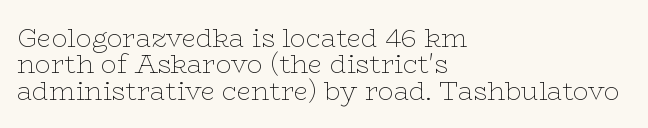
{"italic": "no", "bold": "no", "underline": "no", "align": "left", "line_spacing": "tight", "line_spacing_ratio": 1.01, "letter_spacing": "normal", "letter_spacing_em": 0.0, "glyph_px": 26}
